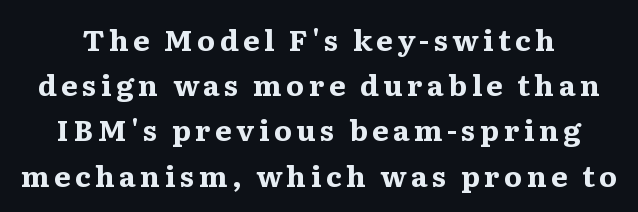
Words float on clear page, feet unadorned. You can tell from the footed stems that serif type was used. Chunky letters — that's bold for sure. Proportional: the letters do not fall into vertical columns. Ordinary non-slanted type is in use.
